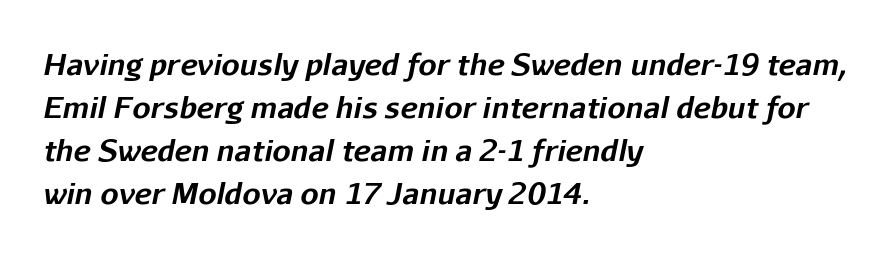
The image shows 29 px bold type, italic (leaning right); set left-aligned, normal line spacing (1.48x), normal letter spacing, not underlined; low stroke contrast and a medium x-height.
